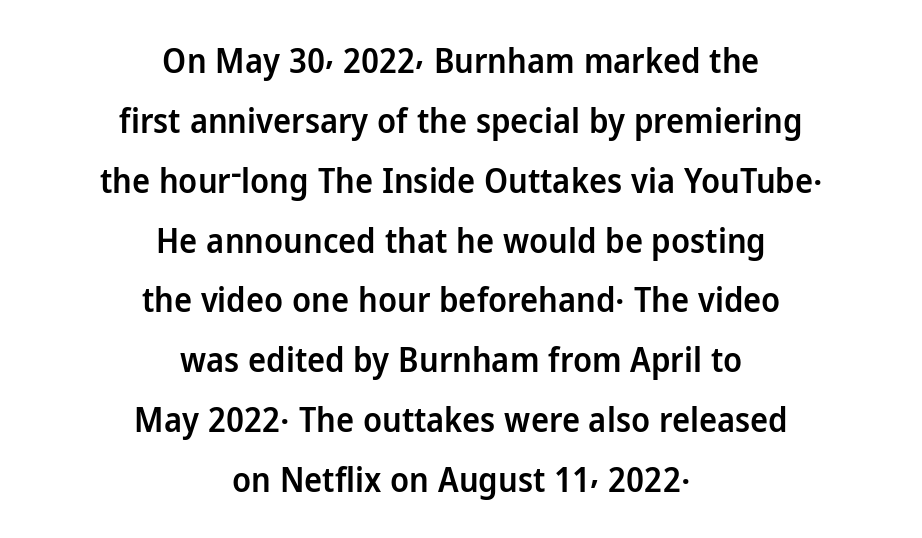
{"serif": "no", "italic": "no", "bold": "semi", "weight": "semibold", "width": "normal", "stroke_contrast": "low", "x_height": "medium", "monospaced": "no", "underline": "no", "align": "center", "line_spacing_ratio": 1.76, "letter_spacing": "normal", "letter_spacing_em": 0.0, "glyph_px": 34}
